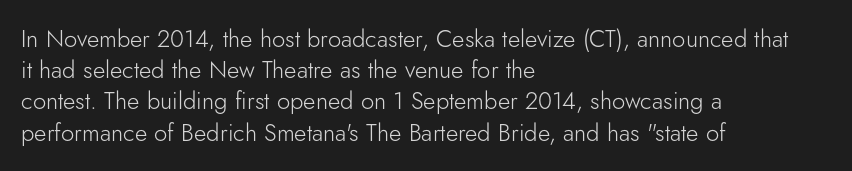
Q: Is the text bold? A: No.
Q: Is the text italic (slanted)? A: No, it is upright.
Q: Is the text underlined? A: No.
Q: How is the paragraph aligned? A: Left-aligned.
Q: Is the spacing between letters normal or unusually wide? A: Normal.
Q: Is the spacing between lines tight, normal or loose? A: Normal.
